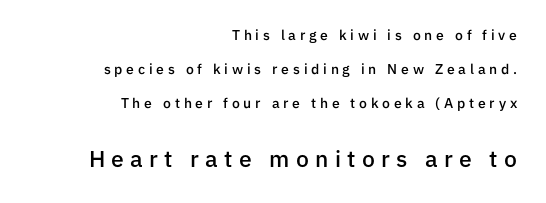
Italic? Not at all — the glyphs are vertical. Descenders hang freely into open space. Alignment: flush right. Summary of vertical rhythm: relaxed, with wide interline spacing.
